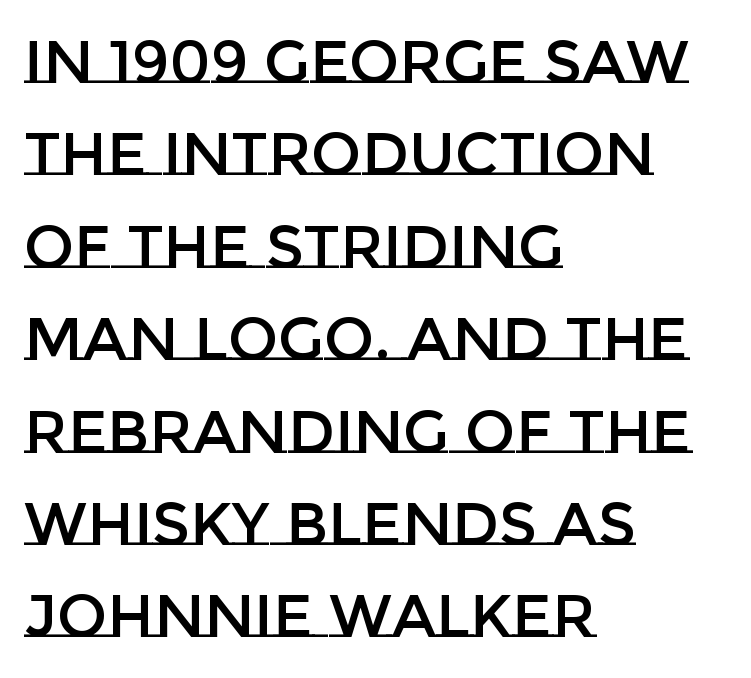
The image shows 60 px text type, upright; set left-aligned, normal line spacing (1.54x), normal letter spacing, not underlined; low stroke contrast and a large x-height.
